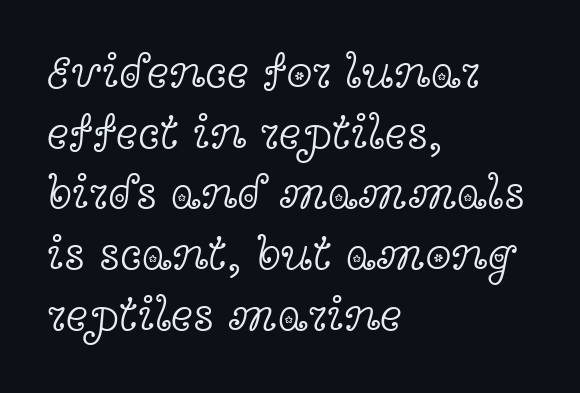
{"serif": "yes", "bold": "no", "weight": "light", "width": "wide", "x_height": "medium", "monospaced": "no", "underline": "no", "align": "left", "line_spacing": "normal", "line_spacing_ratio": 1.29, "letter_spacing": "normal", "letter_spacing_em": 0.0, "glyph_px": 47}
